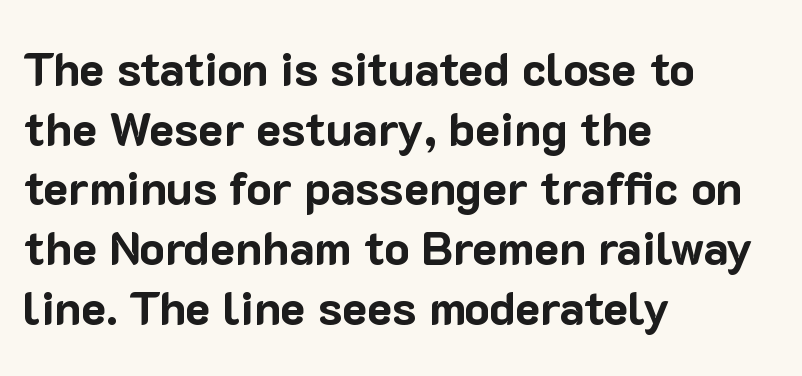
No italicization has been applied; the sample stays upright. Beneath every word, the page is bare. Tracking here is standard; glyphs follow each other at the usual distance. If you drew a ruler down the left edge, every line would touch it. Does the weight exceed regular? Yes, all the way to bold. Quick note: interline space is typical.
